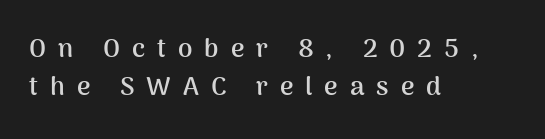
The image shows 26 px bold type, upright; set left-aligned, normal line spacing (1.45x), unusually wide letter spacing (+0.46 em), not underlined.
